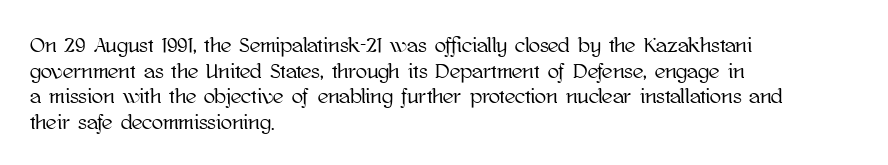
Line beginnings align vertically; line endings do not. Posture: vertical. A typesetter would call this zero additional tracking. The baseline area is clear.
